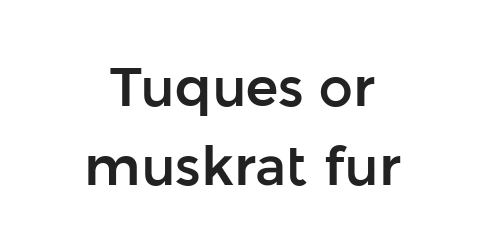
Q: Is the text italic (slanted)? A: No, it is upright.
Q: Is the typeface a serif or a sans-serif typeface? A: Sans-serif.
Q: Is the text underlined? A: No.
Q: How is the paragraph aligned? A: Centered.
Q: Is the spacing between letters normal or unusually wide? A: Normal.
Q: Is the spacing between lines tight, normal or loose? A: Normal.
Q: Width (condensed, normal, or wide)? A: Normal.
Q: Stroke contrast? A: Low.
Q: x-height? A: Medium.
Q: Monospaced? A: No.
